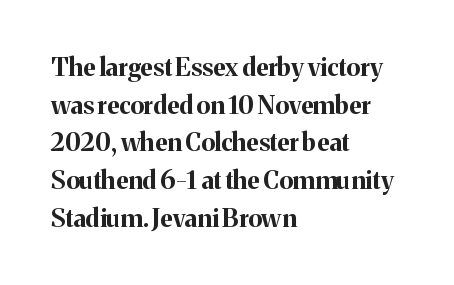
Q: Is the text bold? A: Yes.
Q: Is the text italic (slanted)? A: No, it is upright.
Q: Is the text underlined? A: No.
Q: How is the paragraph aligned? A: Left-aligned.
Q: Is the spacing between letters normal or unusually wide? A: Normal.
Q: Is the spacing between lines tight, normal or loose? A: Normal.
